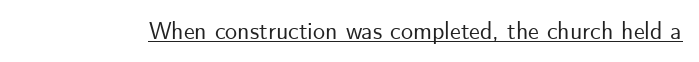
Default kerning and tracking; the words read as compact shapes. Notice how the stems are strictly vertical — no italics here. The glyphs are accompanied by a horizontal stroke just below them.
